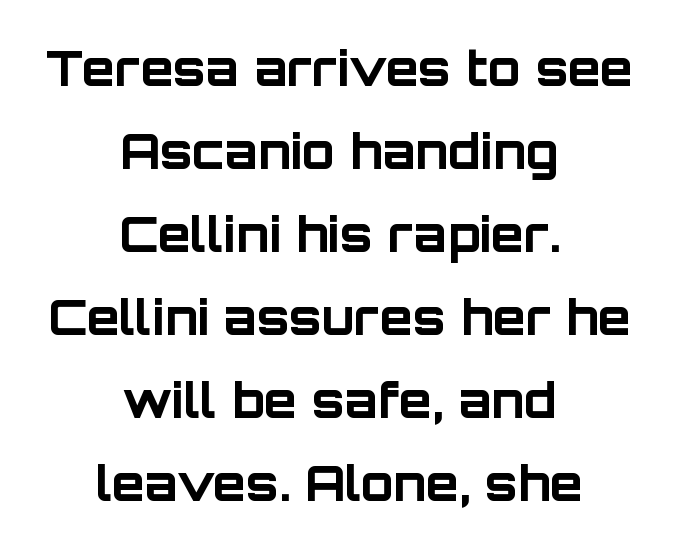
The image shows 48 px bold sans-serif type, upright; set centered, line spacing 1.73x, normal letter spacing, not underlined; low stroke contrast and a large x-height.
